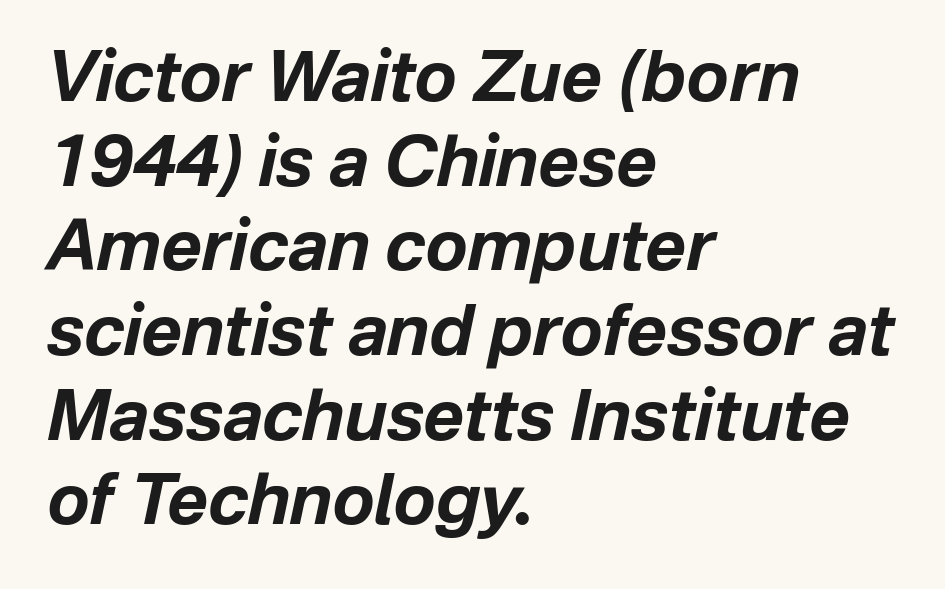
{"italic": "yes", "lean": "right", "slant_degrees": 12, "bold": "yes", "weight": "bold", "width": "normal", "stroke_contrast": "low", "x_height": "medium", "monospaced": "no", "underline": "no", "align": "left", "line_spacing_ratio": 1.21, "letter_spacing": "normal", "letter_spacing_em": 0.0, "glyph_px": 70}
